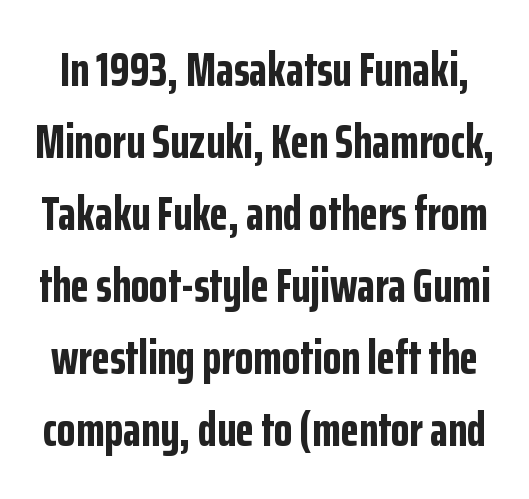
The image shows 48 px bold, condensed sans-serif type, upright; set normal line spacing (1.5x), normal letter spacing, not underlined; low stroke contrast and a medium x-height.
